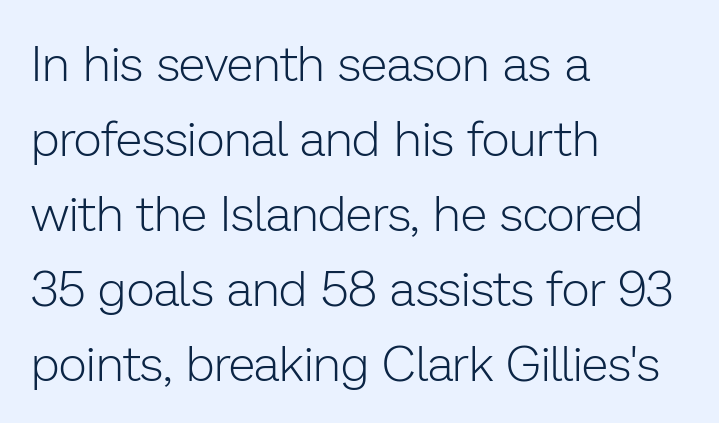
Q: Is the text bold? A: No.
Q: Is the text italic (slanted)? A: No, it is upright.
Q: Is the typeface a serif or a sans-serif typeface? A: Sans-serif.
Q: Is the text underlined? A: No.
Q: How is the paragraph aligned? A: Left-aligned.
Q: Is the spacing between letters normal or unusually wide? A: Normal.
Q: Is the spacing between lines tight, normal or loose? A: Normal.
Q: Width (condensed, normal, or wide)? A: Normal.
Q: Stroke contrast? A: Low.
Q: x-height? A: Medium.
Q: Monospaced? A: No.
